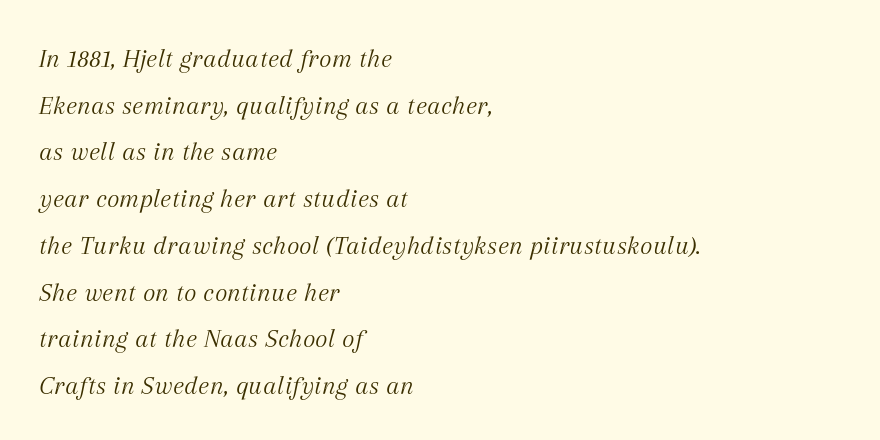
{"italic": "yes", "lean": "right", "slant_degrees": 12, "bold": "no", "underline": "no", "align": "left", "line_spacing_ratio": 1.73, "letter_spacing": "normal", "letter_spacing_em": 0.0, "glyph_px": 27}
